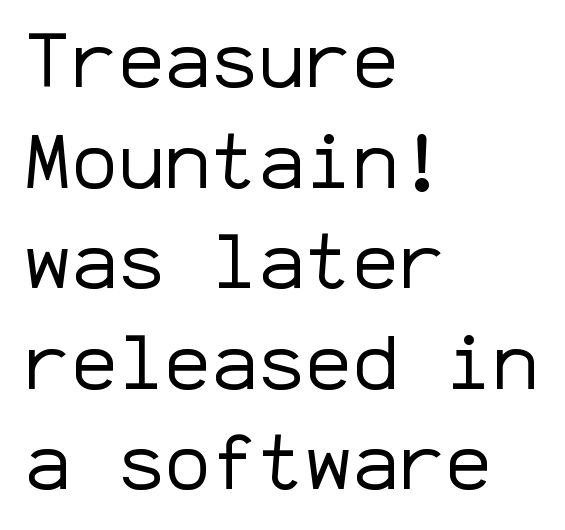
{"serif": "no", "italic": "no", "bold": "no", "weight": "regular", "width": "normal", "stroke_contrast": "low", "x_height": "medium", "monospaced": "yes", "underline": "no", "align": "left", "line_spacing": "normal", "line_spacing_ratio": 1.29, "letter_spacing": "normal", "letter_spacing_em": 0.0, "glyph_px": 78}
